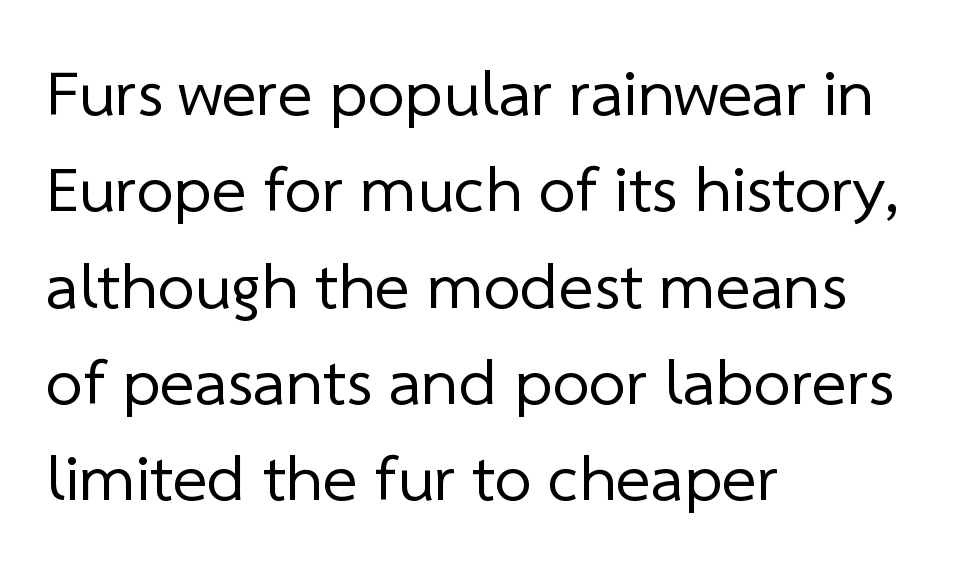
Plain, unruled lines of type. Baseline-to-baseline distance is the conventional proportion of letter height. Type style note: lacks serifs. The letters sit at their default tracking, neither squeezed nor spread. Is this a fixed-width face? No — the glyphs have proportional, varying widths. Reading down the block, your eye returns to a fixed left position each line.
